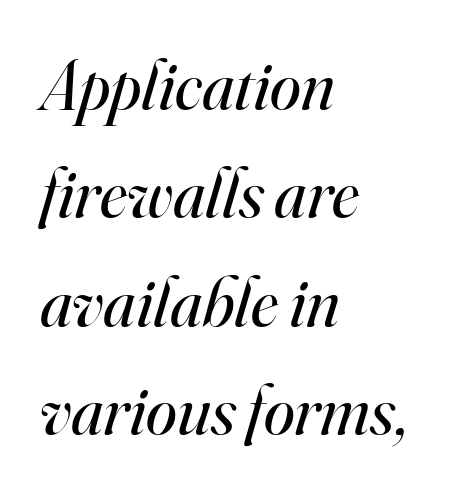
Q: Is the text bold? A: No.
Q: Is the text italic (slanted)? A: Yes, it leans right by about 16 degrees.
Q: Is the typeface a serif or a sans-serif typeface? A: Serif.
Q: Is the text underlined? A: No.
Q: How is the paragraph aligned? A: Left-aligned.
Q: Is the spacing between letters normal or unusually wide? A: Normal.
Q: Is the spacing between lines tight, normal or loose? A: Normal.
Q: Width (condensed, normal, or wide)? A: Normal.
Q: Stroke contrast? A: High.
Q: x-height? A: Small.
Q: Monospaced? A: No.
